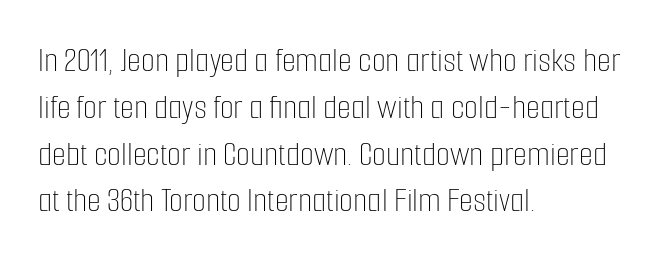
Alignment: flush left. Each new line begins a customary step beneath the previous one. Posture: vertical. A typesetter would call this zero additional tracking. The cut favours lightness, reaching ordinary text weight at its darkest. Character widths vary here, with narrow letters taking less room than wide ones.
